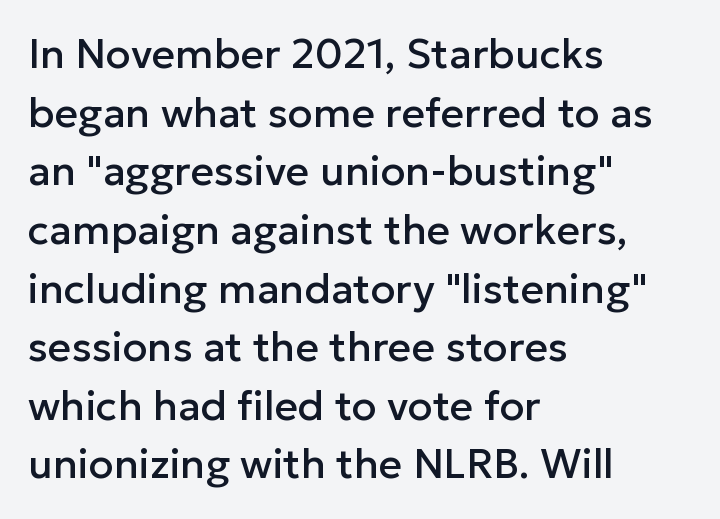
The image shows 41 px sans-serif type, upright; set left-aligned, normal line spacing (1.43x), normal letter spacing, not underlined; low stroke contrast and a medium x-height.
